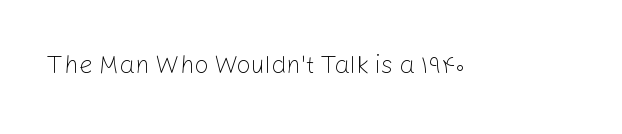
{"italic": "no", "bold": "no", "underline": "no", "letter_spacing": "normal", "letter_spacing_em": 0.0, "glyph_px": 25}
